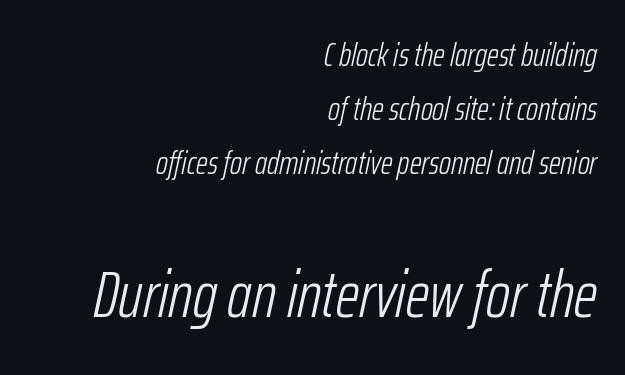
{"italic": "yes", "lean": "right", "slant_degrees": 12, "bold": "no", "weight": "light", "width": "condensed", "stroke_contrast": "low", "x_height": "medium", "monospaced": "no", "underline": "no", "align": "right", "line_spacing": "normal", "line_spacing_ratio": 1.63, "letter_spacing": "normal", "letter_spacing_em": 0.0, "larger_block": "second", "size_ratio": 2.0, "glyph_px": 66}
